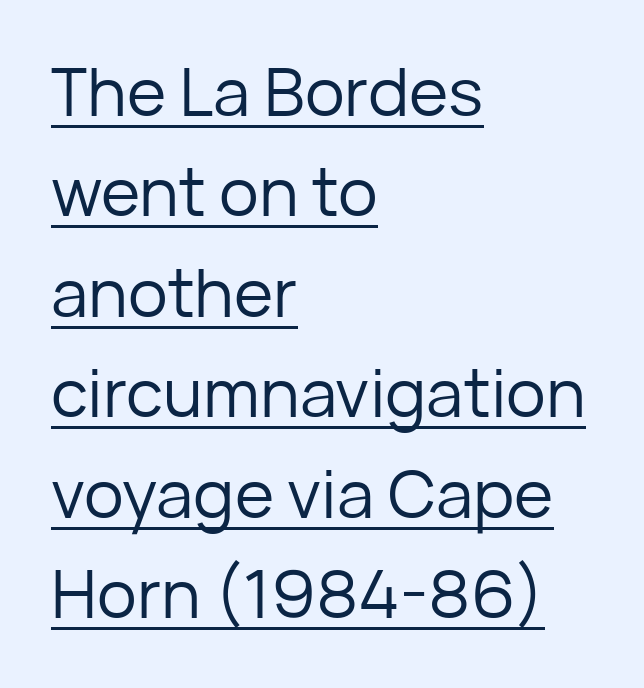
The image shows 67 px regular-weight sans-serif type, upright; set left-aligned, normal line spacing (1.5x), normal letter spacing, underlined; low stroke contrast and a medium x-height.
